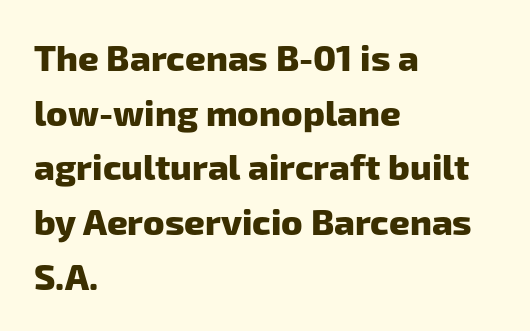
The image shows 36 px heavy sans-serif type; set left-aligned, normal line spacing (1.52x), normal letter spacing, not underlined; low stroke contrast and a medium x-height.
